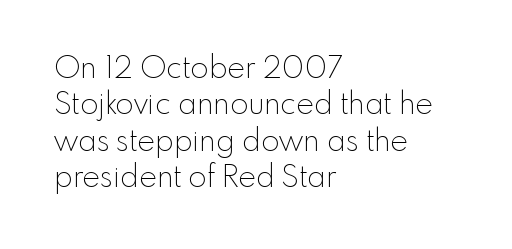
{"serif": "no", "italic": "no", "bold": "no", "weight": "thin", "width": "normal", "x_height": "small", "monospaced": "no", "underline": "no", "align": "left", "line_spacing_ratio": 1.21, "letter_spacing": "normal", "letter_spacing_em": 0.0, "glyph_px": 30}
